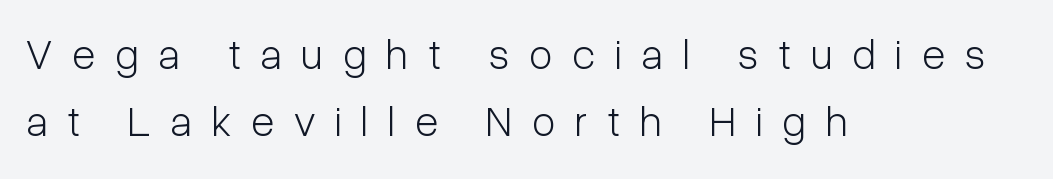
{"serif": "no", "italic": "no", "bold": "no", "weight": "light", "width": "condensed", "stroke_contrast": "low", "x_height": "medium", "monospaced": "no", "underline": "no", "align": "left", "line_spacing": "normal", "line_spacing_ratio": 1.56, "letter_spacing": "wide", "letter_spacing_em": 0.46, "glyph_px": 43}
